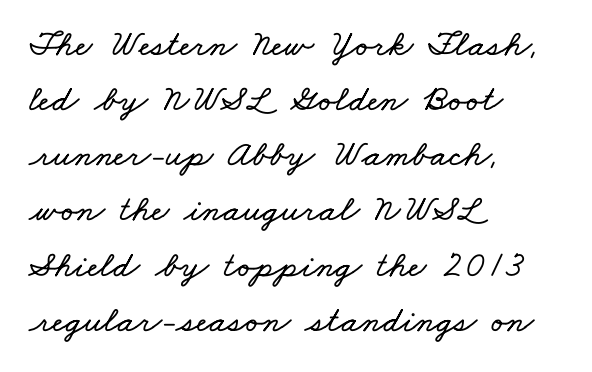
Alignment: flush left. Check under the words: just untouched page. No extra tracking has been applied to these lines. Regular leading.
